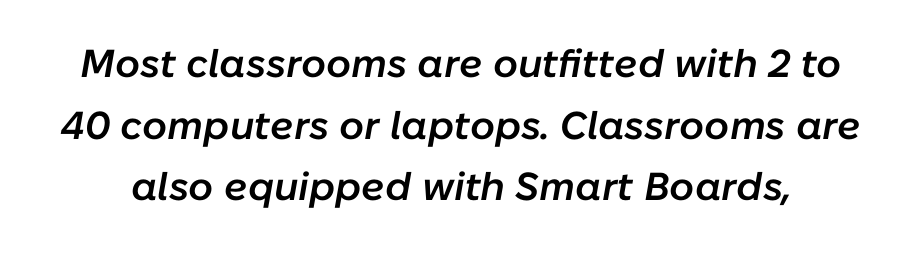
Q: Is the text bold? A: Semi-bold.
Q: Is the text italic (slanted)? A: Yes, it leans right by about 10 degrees.
Q: Is the text underlined? A: No.
Q: Is the spacing between letters normal or unusually wide? A: Normal.
Q: Is the spacing between lines tight, normal or loose? A: Normal.
Q: Width (condensed, normal, or wide)? A: Normal.
Q: Stroke contrast? A: Low.
Q: x-height? A: Medium.
Q: Monospaced? A: No.
